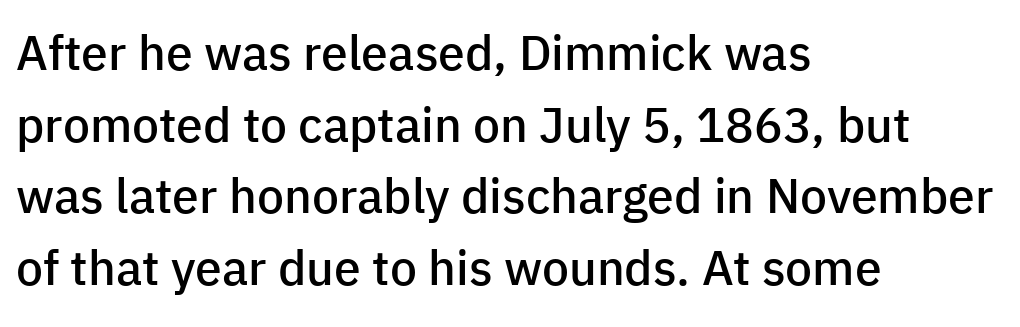
Are there feet on the stems? There aren't — it's a sans. Summary of vertical rhythm: regular, with standard interline spacing. Do the characters align in a grid? No, the font is proportional. The passage shown has conventional tracking throughout. Where is the straight margin? On the left.
